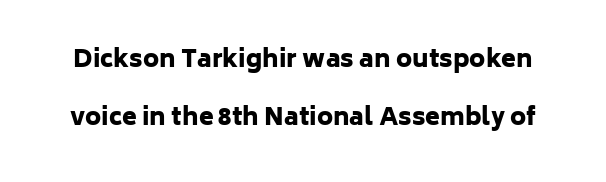
The image shows 24 px bold type, upright; set loose line spacing (2.42x), normal letter spacing, not underlined.
